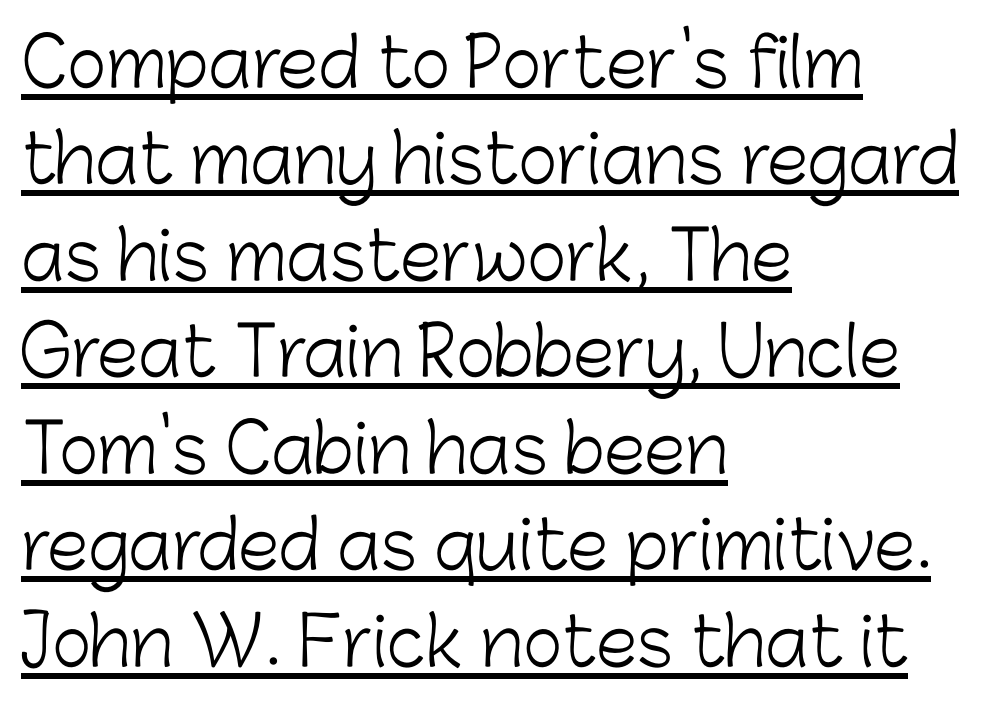
A typesetter would label this face a sans. The letterforms sit at book weight or below. When letters stand straight like this, we call the style roman or upright. Horizontal alignment here is leftward, the default for most running prose.
